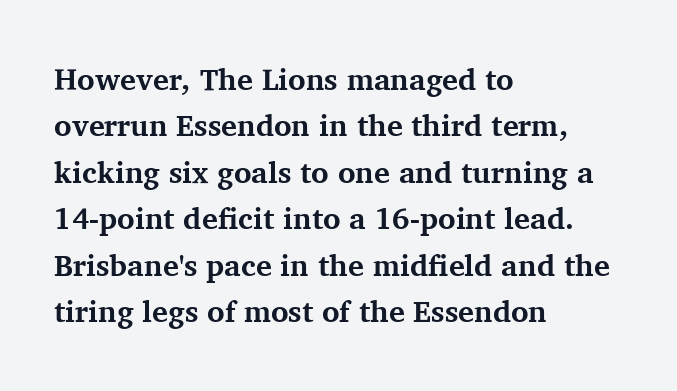
Q: Is the text bold? A: Yes.
Q: Is the text italic (slanted)? A: No, it is upright.
Q: Is the typeface a serif or a sans-serif typeface? A: Serif.
Q: Is the text underlined? A: No.
Q: How is the paragraph aligned? A: Left-aligned.
Q: Is the spacing between letters normal or unusually wide? A: Normal.
Q: Is the spacing between lines tight, normal or loose? A: Normal.
Q: Width (condensed, normal, or wide)? A: Normal.
Q: Stroke contrast? A: Medium.
Q: x-height? A: Medium.
Q: Monospaced? A: No.
